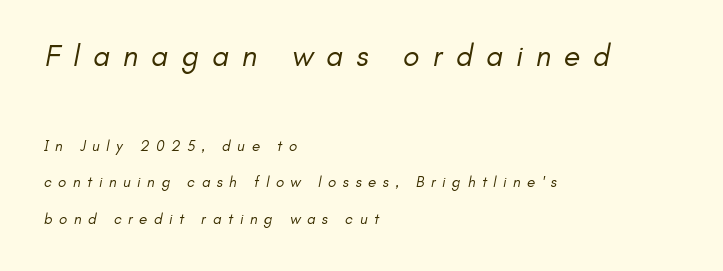
{"serif": "no", "bold": "no", "weight": "regular", "width": "normal", "stroke_contrast": "low", "x_height": "small", "monospaced": "no", "underline": "no", "align": "left", "line_spacing": "loose", "line_spacing_ratio": 2.41, "letter_spacing": "wide", "letter_spacing_em": 0.44, "larger_block": "first", "size_ratio": 2.0, "glyph_px": 30}
